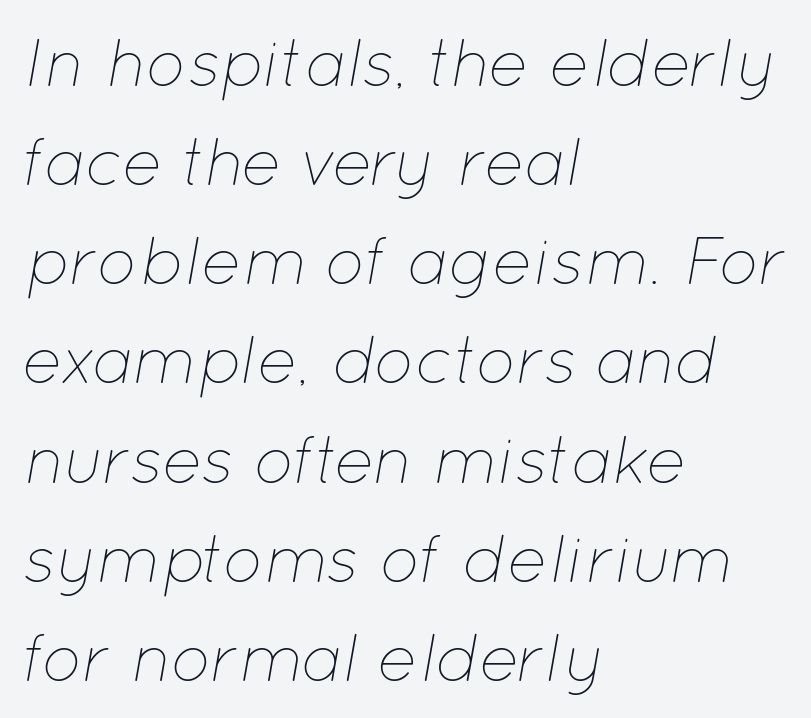
{"italic": "yes", "lean": "right", "slant_degrees": 12, "bold": "no", "weight": "thin", "width": "normal", "stroke_contrast": "low", "x_height": "medium", "monospaced": "no", "underline": "no", "align": "left", "line_spacing": "normal", "line_spacing_ratio": 1.48, "letter_spacing": "normal", "letter_spacing_em": 0.0, "glyph_px": 67}
